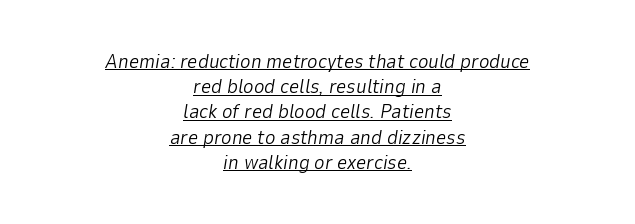
The image shows 20 px text type, italic (leaning right); set centered, normal line spacing (1.26x), normal letter spacing, underlined.
